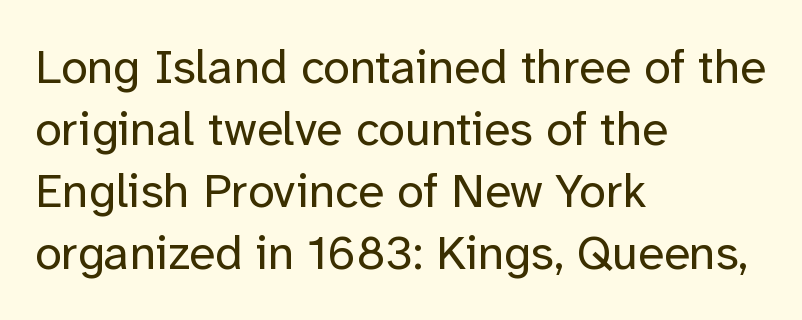
Posture: upright roman. These lines are rendered in a variable-pitch font. The passage shown has conventional tracking throughout. The typeface has the unassuming heft of standard copy or less. Which margin do the lines hug? The left one — the right edge is uneven.
